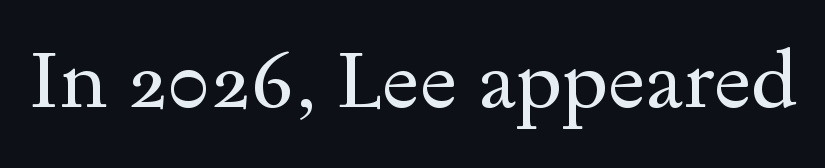
{"serif": "yes", "italic": "no", "bold": "no", "weight": "regular", "width": "wide", "x_height": "small", "monospaced": "no", "underline": "no", "letter_spacing": "normal", "letter_spacing_em": 0.0, "glyph_px": 80}
